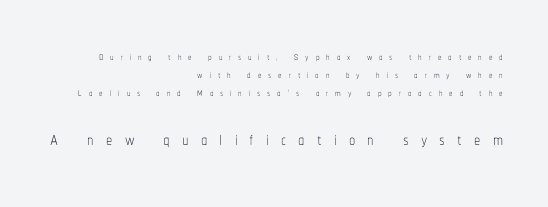
You could only call the tracking loose — the letters float apart. These lines were composed using upright roman letters. Line spacing here is normal. This sample is right-justified, so line beginnings fall wherever the words allow.
